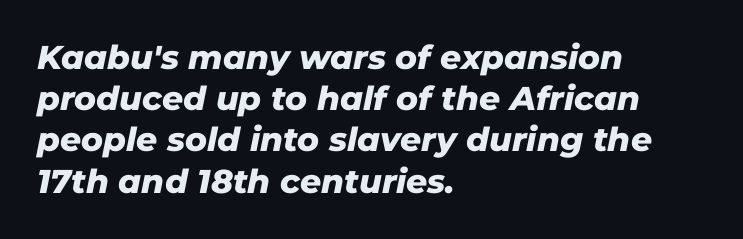
The image shows 33 px heavy type, italic (leaning right); set left-aligned, normal line spacing (1.25x), normal letter spacing, not underlined; low stroke contrast and a medium x-height.
